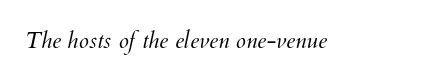
Between one letter and the next there's only the usual sliver of space. Weight: in the light-to-regular range. This rendering features lettering with no underline.
